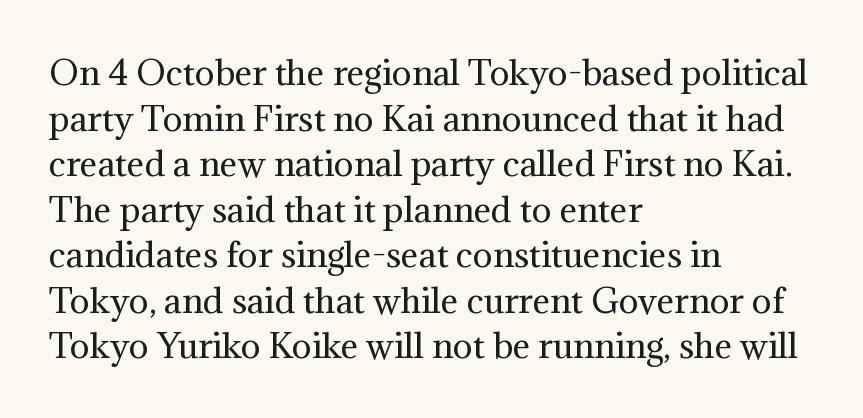
{"serif": "yes", "italic": "no", "bold": "no", "weight": "regular", "width": "normal", "stroke_contrast": "medium", "x_height": "medium", "monospaced": "no", "underline": "no", "align": "left", "line_spacing": "normal", "line_spacing_ratio": 1.38, "letter_spacing": "normal", "letter_spacing_em": 0.0, "glyph_px": 33}
